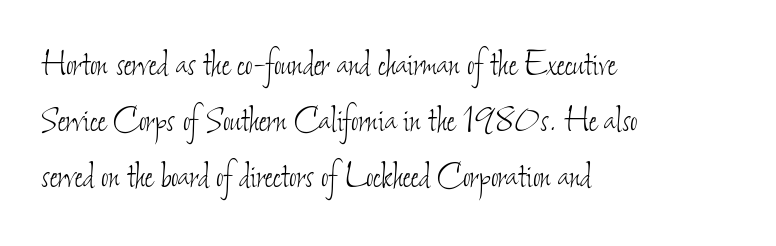
Q: Is the text bold? A: No.
Q: Is the text underlined? A: No.
Q: How is the paragraph aligned? A: Left-aligned.
Q: Is the spacing between letters normal or unusually wide? A: Normal.
Q: Is the spacing between lines tight, normal or loose? A: Normal.
Q: Width (condensed, normal, or wide)? A: Condensed.
Q: Stroke contrast? A: Low.
Q: x-height? A: Small.
Q: Monospaced? A: No.
